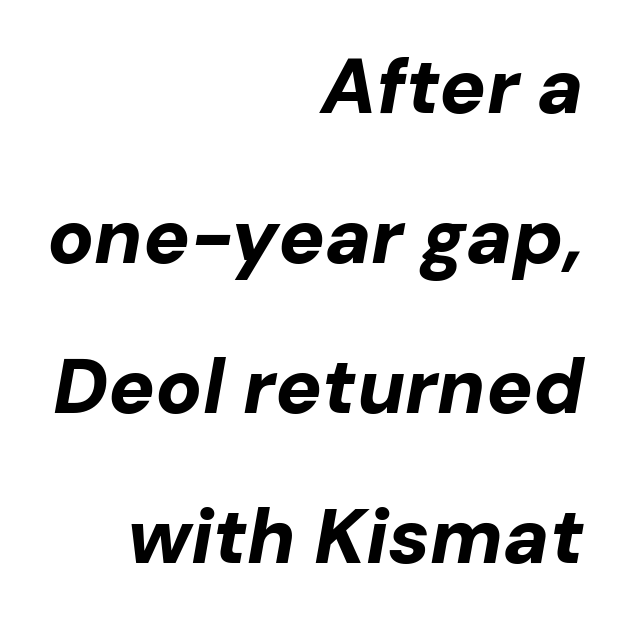
The image shows 77 px bold type, italic (leaning right); set right-aligned, loose line spacing (1.95x), normal letter spacing, not underlined; low stroke contrast and a medium x-height.
